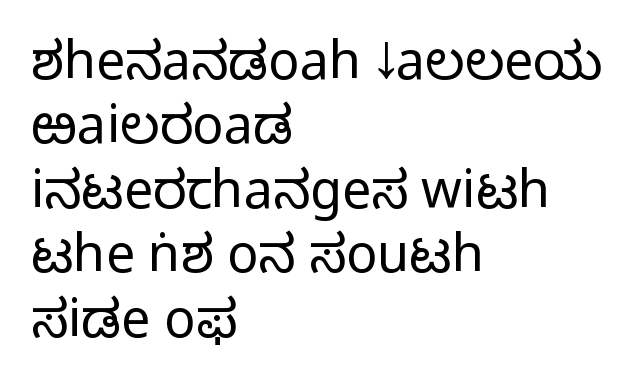
The image shows 52 px light sans-serif type, upright; set left-aligned, line spacing 1.24x, normal letter spacing, not underlined; low stroke contrast and a medium x-height.
